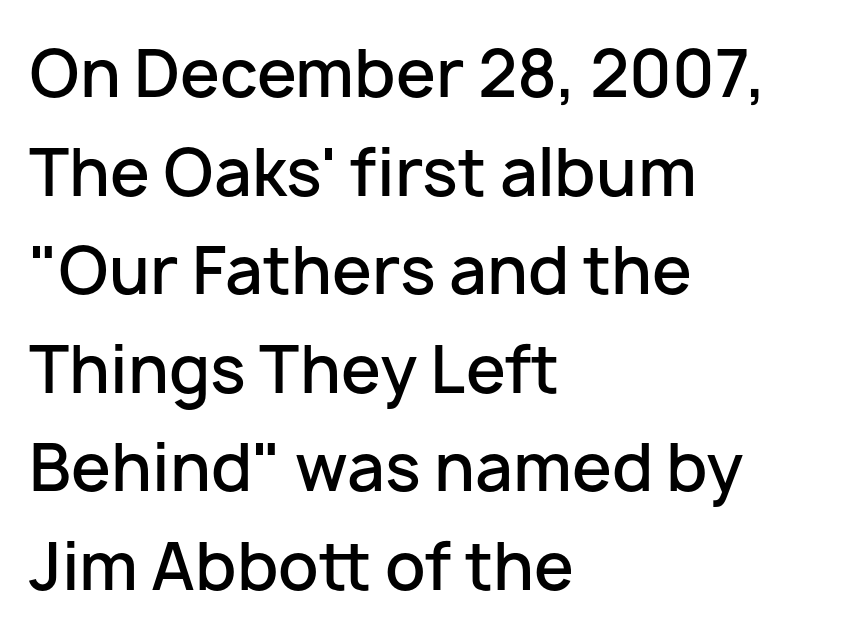
In terms of letterform style, serifs are entirely absent. The block of text has a typical density, with ordinary space between rows. Semibold letterforms, between regular and bold. Glance below the letters and you will spot only blank space.
